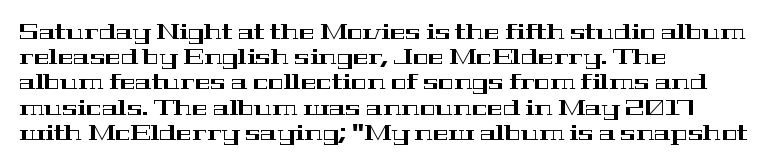
{"italic": "no", "underline": "no", "align": "left", "line_spacing_ratio": 1.2, "letter_spacing": "normal", "letter_spacing_em": 0.0, "glyph_px": 21}
